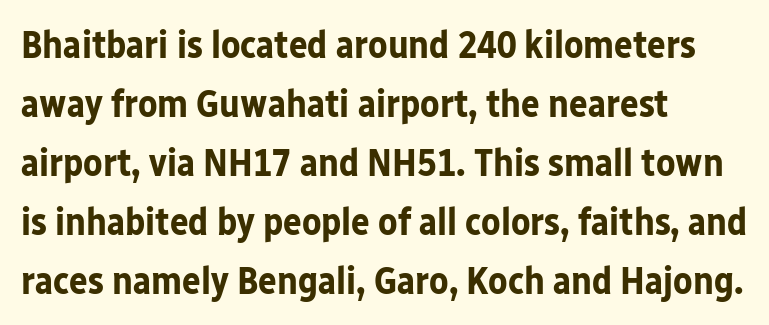
Vertical strokes here are truly vertical. Words float on clear page, feet unadorned. A typesetter would call this proportional, since set widths differ per character. Successive baselines arrive at the customary interval.
